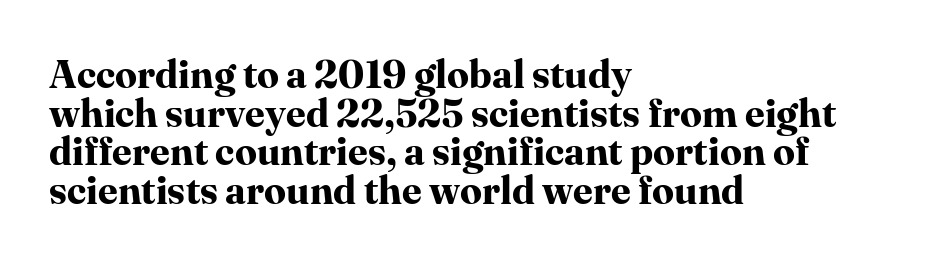
The image shows 39 px bold serif type, upright; set left-aligned, tight line spacing (0.99x), normal letter spacing, not underlined; high stroke contrast and a medium x-height.
